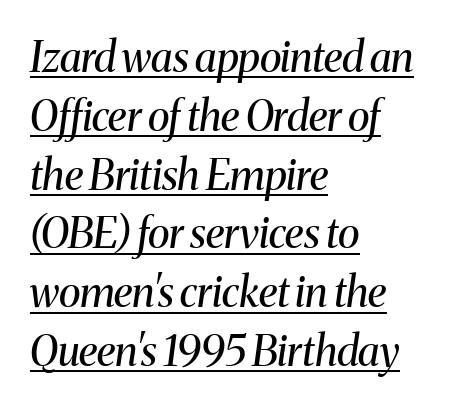
The image shows 42 px regular-weight serif type, italic (leaning right); set left-aligned, normal line spacing (1.4x), normal letter spacing, underlined; medium stroke contrast and a medium x-height.
